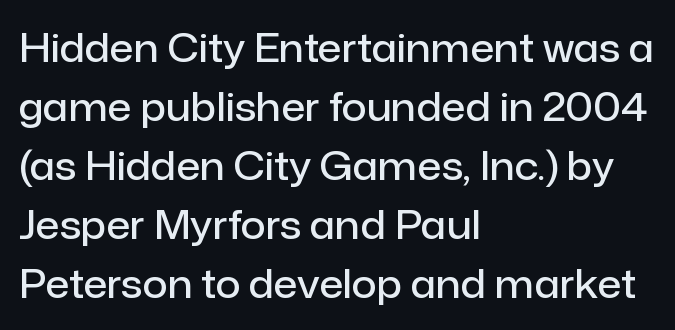
Q: Is the text bold? A: Semi-bold.
Q: Is the text italic (slanted)? A: No, it is upright.
Q: Is the typeface a serif or a sans-serif typeface? A: Sans-serif.
Q: Is the text underlined? A: No.
Q: How is the paragraph aligned? A: Left-aligned.
Q: Is the spacing between letters normal or unusually wide? A: Normal.
Q: Is the spacing between lines tight, normal or loose? A: Normal.
Q: Width (condensed, normal, or wide)? A: Normal.
Q: Stroke contrast? A: Low.
Q: x-height? A: Medium.
Q: Monospaced? A: No.
